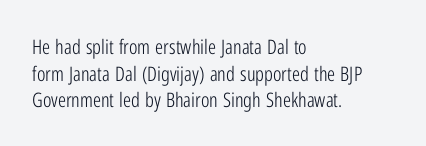
The image shows 20 px text type, upright; set left-aligned, normal line spacing (1.33x), normal letter spacing, not underlined.
